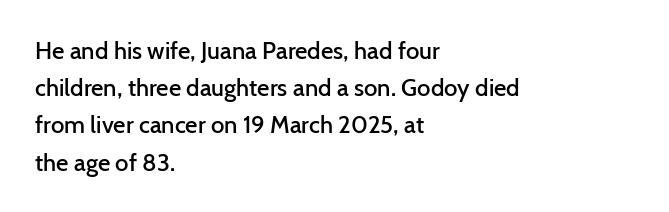
The image shows 24 px text type, upright; set left-aligned, normal line spacing (1.55x), normal letter spacing, not underlined.
